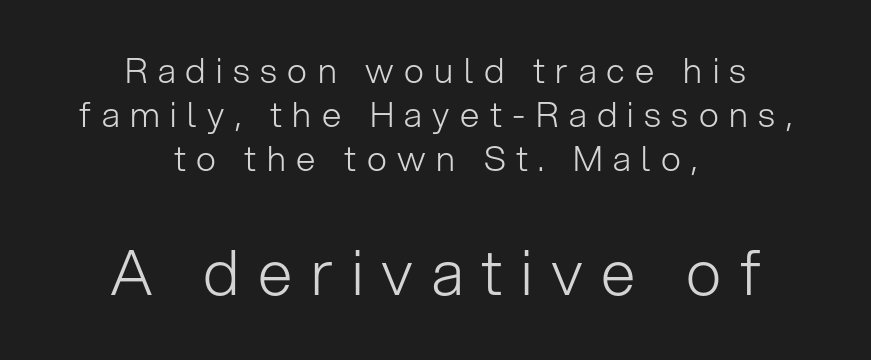
The image shows 62 px light sans-serif type, upright; set centered, normal line spacing (1.26x), unusually wide letter spacing (+0.3 em), not underlined; the second (bottom) block is 1.77x larger; low stroke contrast and a medium x-height.
